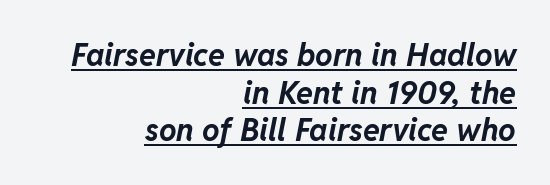
Students, this is bold: see how much ink each stroke carries. The whole block is typeset with a tilt. A flush-right, rag-left setting is used for this passage. Proportional: the letters do not fall into vertical columns. Underlining? Definitely there.
